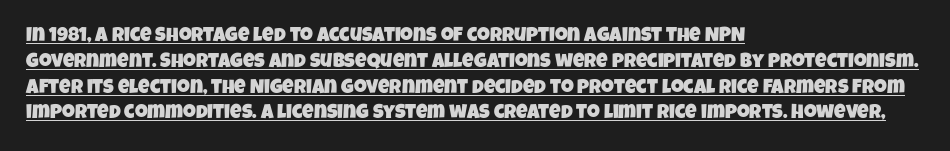
{"underline": "yes", "align": "left", "line_spacing": "normal", "line_spacing_ratio": 1.29, "letter_spacing": "normal", "letter_spacing_em": 0.0, "glyph_px": 20}
